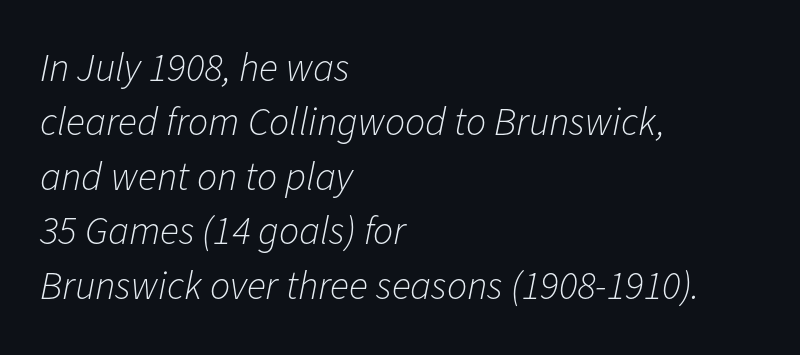
The image shows 40 px light type, italic (leaning right); set left-aligned, normal line spacing (1.36x), normal letter spacing, not underlined; low stroke contrast and a medium x-height.
